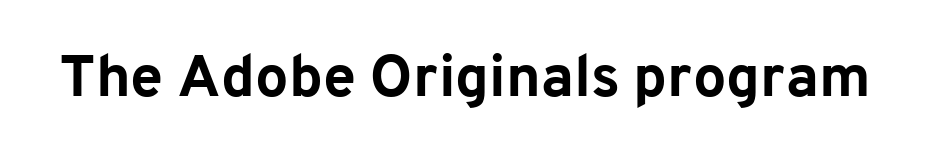
{"serif": "no", "italic": "no", "bold": "yes", "weight": "bold", "width": "normal", "stroke_contrast": "low", "x_height": "medium", "monospaced": "no", "underline": "no", "letter_spacing": "normal", "letter_spacing_em": 0.0, "glyph_px": 59}
